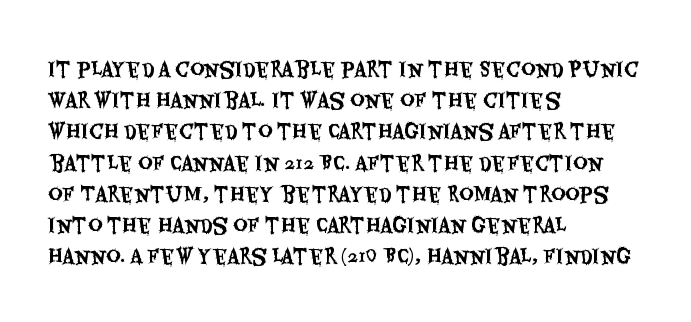
{"italic": "no", "underline": "no", "align": "left", "line_spacing": "normal", "line_spacing_ratio": 1.56, "letter_spacing": "normal", "letter_spacing_em": 0.0, "glyph_px": 20}
